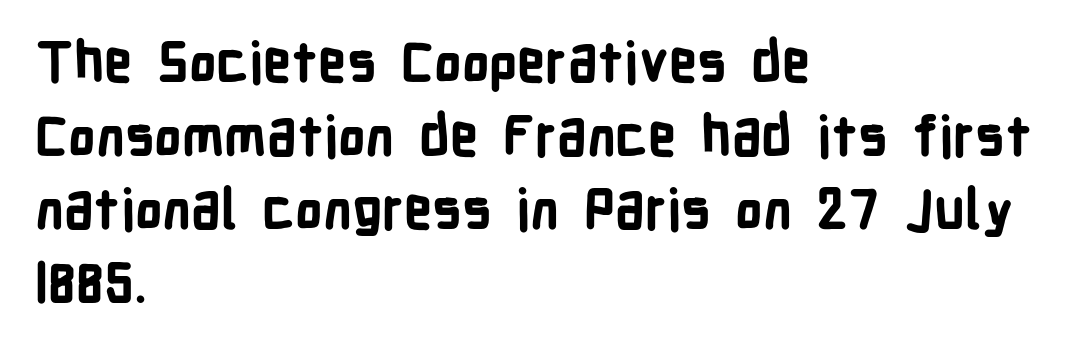
{"serif": "no", "italic": "no", "bold": "yes", "weight": "bold", "width": "condensed", "stroke_contrast": "low", "x_height": "medium", "monospaced": "no", "underline": "no", "align": "left", "line_spacing": "normal", "line_spacing_ratio": 1.34, "letter_spacing": "normal", "letter_spacing_em": 0.0, "glyph_px": 55}
